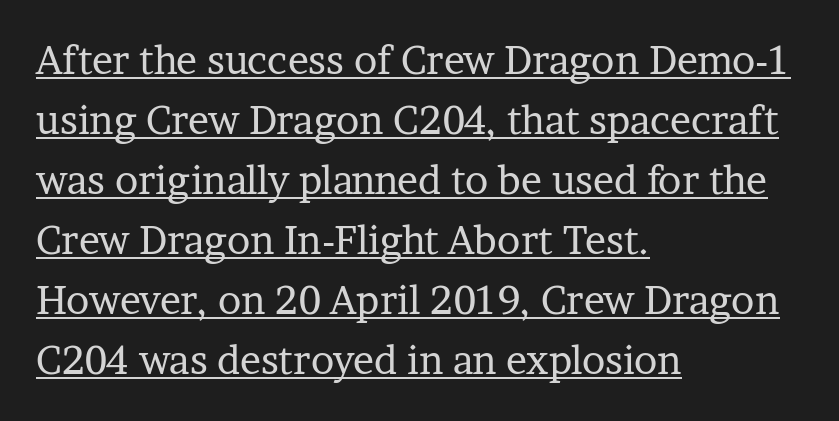
The image shows 39 px regular-weight serif type, upright; set left-aligned, normal line spacing (1.54x), normal letter spacing, underlined; low stroke contrast and a medium x-height.
